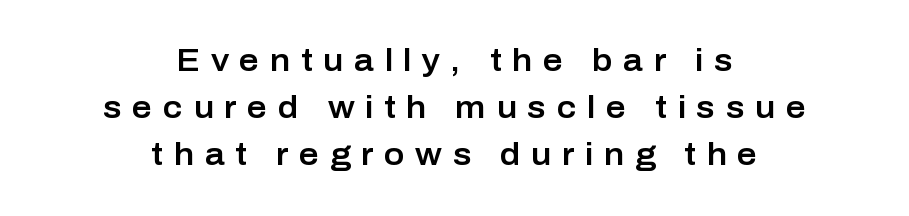
The image shows 31 px sans-serif type, upright; set centered, normal line spacing (1.52x), unusually wide letter spacing (+0.34 em), not underlined; low stroke contrast and a medium x-height.
